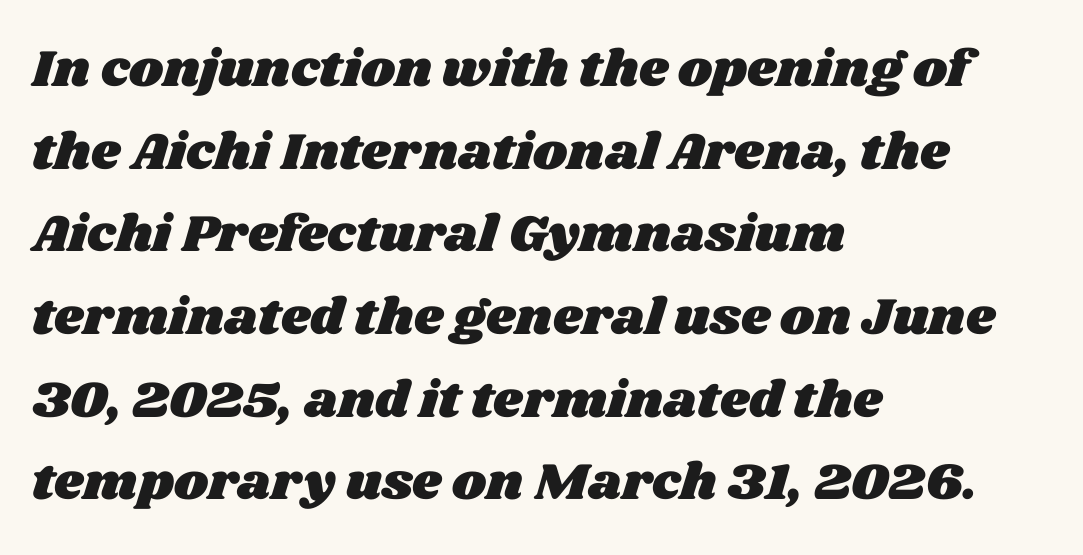
Q: Is the text underlined? A: No.
Q: How is the paragraph aligned? A: Left-aligned.
Q: Is the spacing between letters normal or unusually wide? A: Normal.
Q: Is the spacing between lines tight, normal or loose? A: Normal.
Q: Width (condensed, normal, or wide)? A: Wide.
Q: Stroke contrast? A: Medium.
Q: x-height? A: Large.
Q: Monospaced? A: No.
